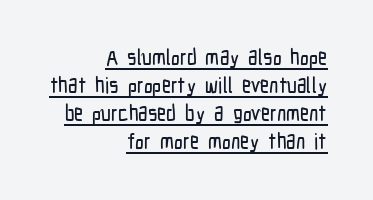
{"italic": "no", "underline": "yes", "align": "right", "line_spacing": "normal", "line_spacing_ratio": 1.28, "letter_spacing": "normal", "letter_spacing_em": 0.0, "glyph_px": 22}
